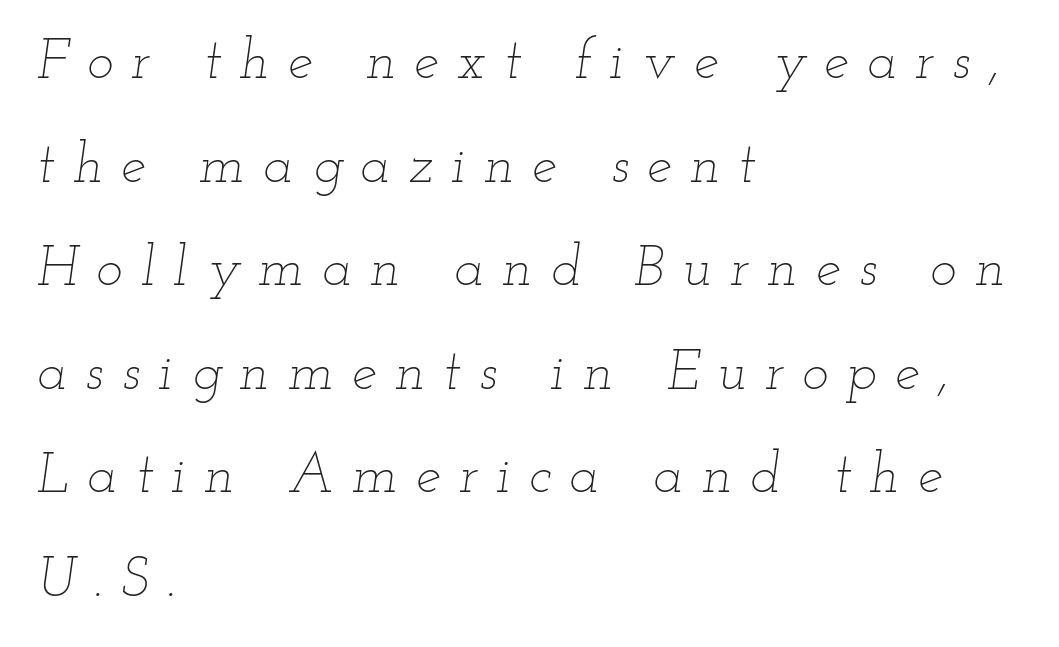
{"italic": "yes", "lean": "right", "slant_degrees": 12, "bold": "no", "weight": "thin", "width": "wide", "stroke_contrast": "low", "x_height": "small", "monospaced": "no", "underline": "no", "align": "left", "line_spacing_ratio": 1.85, "letter_spacing": "wide", "letter_spacing_em": 0.33, "glyph_px": 56}
